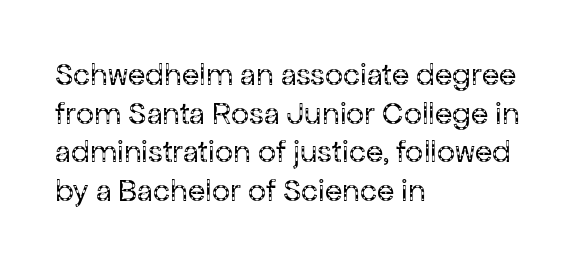
These lines are rendered in a variable-pitch font. The weight tops out at a normal text grade. Spacing between characters is what you'd get straight out of the box. The baseline area is clear.
